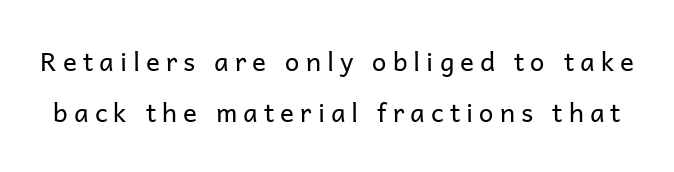
{"italic": "no", "bold": "no", "underline": "no", "line_spacing": "loose", "line_spacing_ratio": 1.95, "letter_spacing": "wide", "letter_spacing_em": 0.23, "glyph_px": 26}
